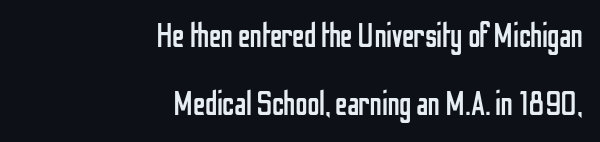
{"serif": "no", "italic": "no", "bold": "no", "weight": "regular", "width": "condensed", "stroke_contrast": "low", "x_height": "medium", "monospaced": "no", "underline": "no", "align": "right", "line_spacing": "loose", "line_spacing_ratio": 2.01, "letter_spacing": "normal", "letter_spacing_em": 0.0, "glyph_px": 34}
